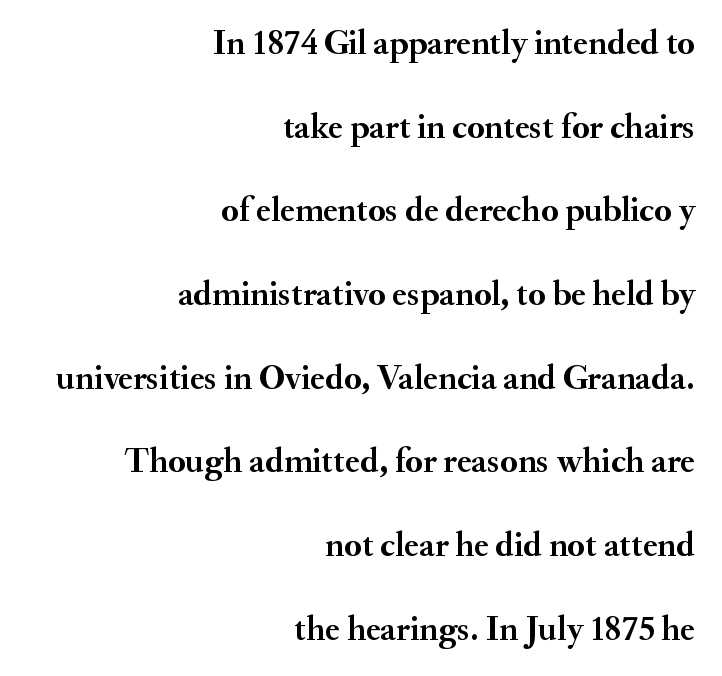
{"serif": "yes", "italic": "no", "bold": "yes", "weight": "semibold", "width": "normal", "stroke_contrast": "medium", "x_height": "small", "monospaced": "no", "underline": "no", "align": "right", "line_spacing": "loose", "line_spacing_ratio": 2.39, "letter_spacing": "normal", "letter_spacing_em": 0.0, "glyph_px": 35}
